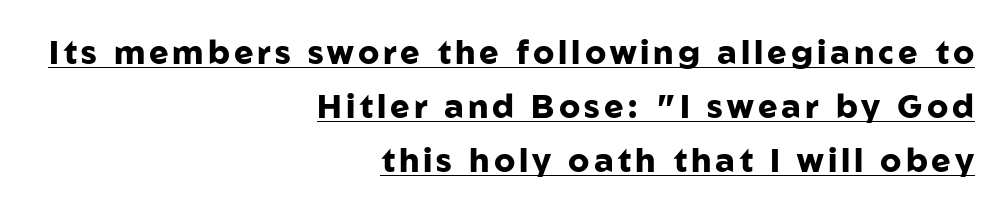
Q: Is the text bold? A: Yes.
Q: Is the text italic (slanted)? A: No, it is upright.
Q: Is the typeface a serif or a sans-serif typeface? A: Sans-serif.
Q: Is the text underlined? A: Yes.
Q: How is the paragraph aligned? A: Right-aligned.
Q: Is the spacing between lines tight, normal or loose? A: Normal.
Q: Width (condensed, normal, or wide)? A: Normal.
Q: Stroke contrast? A: Low.
Q: x-height? A: Medium.
Q: Monospaced? A: No.
